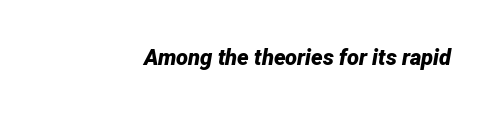
Plain, unruled lines of type. Nobody touched the tracking dial on this one. Each glyph is drawn with heavy, bold strokes. The typography opts for an oblique posture over an upright one.
